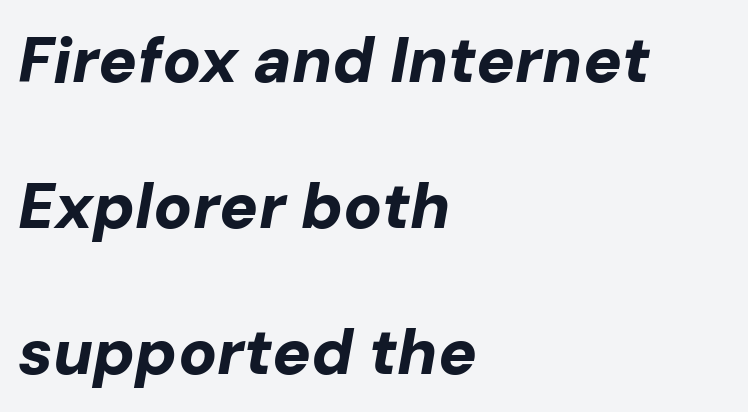
Q: Is the text bold? A: Yes.
Q: Is the text italic (slanted)? A: Yes, it leans right by about 10 degrees.
Q: Is the text underlined? A: No.
Q: How is the paragraph aligned? A: Left-aligned.
Q: Is the spacing between letters normal or unusually wide? A: Normal.
Q: Is the spacing between lines tight, normal or loose? A: Loose.
Q: Width (condensed, normal, or wide)? A: Normal.
Q: Stroke contrast? A: Low.
Q: x-height? A: Medium.
Q: Monospaced? A: No.
